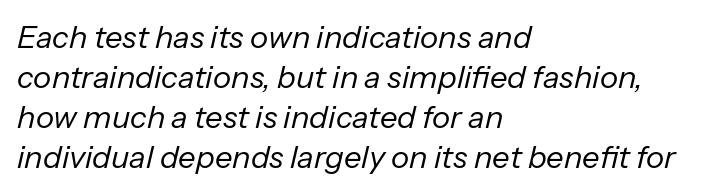
The image shows 31 px regular-weight type, italic (leaning right); set left-aligned, normal line spacing (1.29x), normal letter spacing, not underlined; low stroke contrast and a medium x-height.
